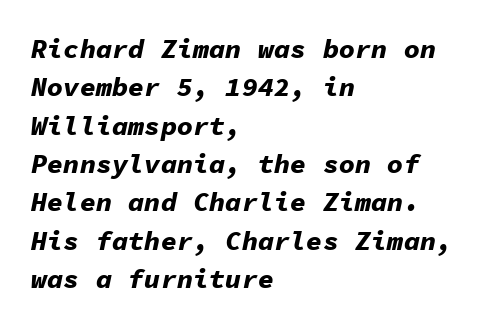
{"italic": "yes", "lean": "right", "slant_degrees": 11, "bold": "yes", "underline": "no", "align": "left", "line_spacing": "normal", "line_spacing_ratio": 1.42, "letter_spacing": "normal", "letter_spacing_em": 0.0, "glyph_px": 27}
